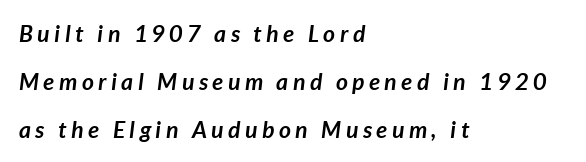
Q: Is the text bold? A: Yes.
Q: Is the text italic (slanted)? A: Yes, it leans right by about 7 degrees.
Q: Is the text underlined? A: No.
Q: How is the paragraph aligned? A: Left-aligned.
Q: Is the spacing between letters normal or unusually wide? A: Unusually wide.
Q: Is the spacing between lines tight, normal or loose? A: Loose.
